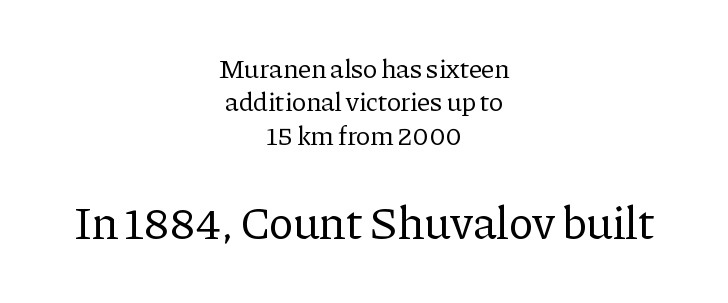
Q: Is the text bold? A: No.
Q: Is the text italic (slanted)? A: No, it is upright.
Q: Is the typeface a serif or a sans-serif typeface? A: Serif.
Q: Is the text underlined? A: No.
Q: How is the paragraph aligned? A: Centered.
Q: Is the spacing between letters normal or unusually wide? A: Normal.
Q: Which block of text is set in a larger size, the first (top) or the second (bottom)? A: The second (bottom) one.
Q: Width (condensed, normal, or wide)? A: Normal.
Q: Stroke contrast? A: Low.
Q: x-height? A: Medium.
Q: Monospaced? A: No.
